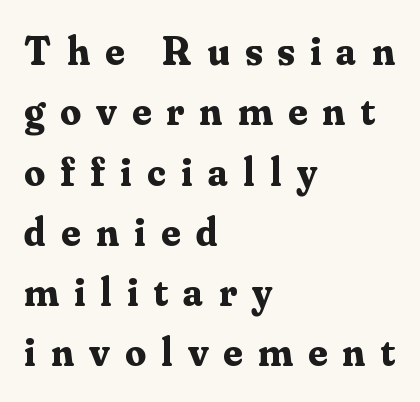
This sample uses expanded letter spacing, leaving extra air between glyphs. A typesetter would call this proportional, since set widths differ per character. A typesetter would mark this as roman, not italic. The zone under the glyphs is completely vacant. Plenty of ink on the page — the face is bold.
